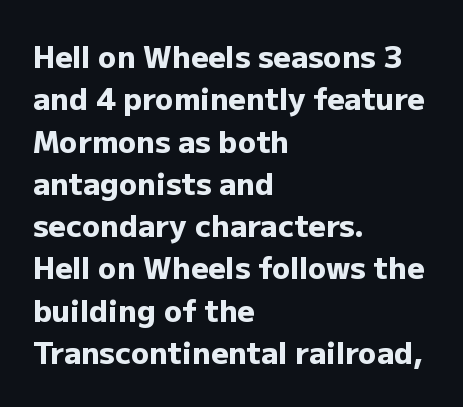
Leading: standard. Default kerning and tracking; the words read as compact shapes. The face used here is proportionally spaced, like ordinary book or web type. This is roman type, the default non-slanted kind. A typesetter would label this face a sans. These lines stack with their left ends in a neat column.
